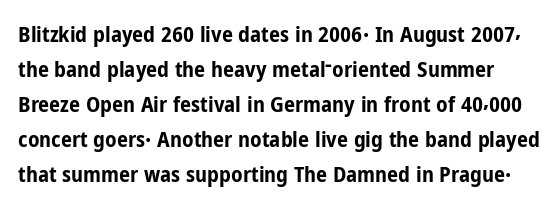
{"italic": "no", "bold": "yes", "underline": "no", "line_spacing": "normal", "line_spacing_ratio": 1.59, "letter_spacing": "normal", "letter_spacing_em": 0.0, "glyph_px": 22}
